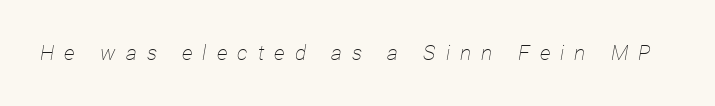
The image shows 21 px text type, italic (leaning right); set unusually wide letter spacing (+0.48 em), not underlined.
